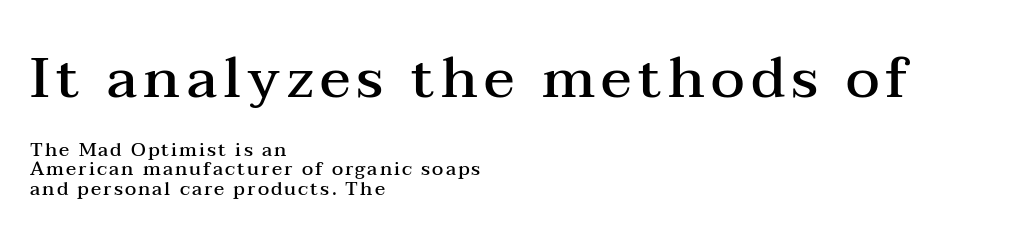
{"serif": "yes", "italic": "no", "bold": "semi", "weight": "semibold", "width": "wide", "stroke_contrast": "medium", "x_height": "medium", "monospaced": "no", "underline": "no", "align": "left", "line_spacing": "tight", "line_spacing_ratio": 1.01, "larger_block": "first", "size_ratio": 3.0, "glyph_px": 57}
